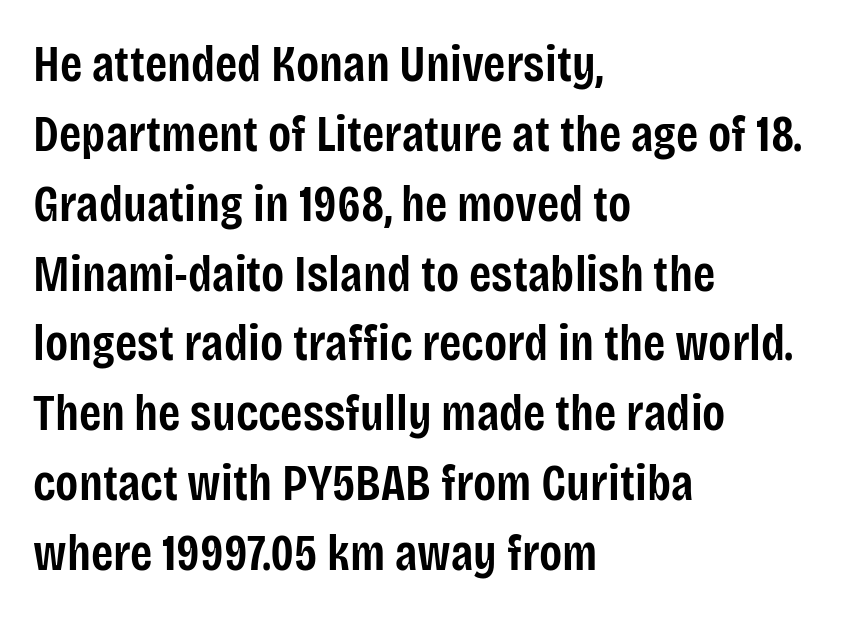
{"serif": "no", "italic": "no", "bold": "semi", "weight": "semibold", "width": "condensed", "stroke_contrast": "low", "x_height": "large", "monospaced": "no", "underline": "no", "align": "left", "line_spacing": "normal", "line_spacing_ratio": 1.37, "letter_spacing": "normal", "letter_spacing_em": 0.0, "glyph_px": 51}
